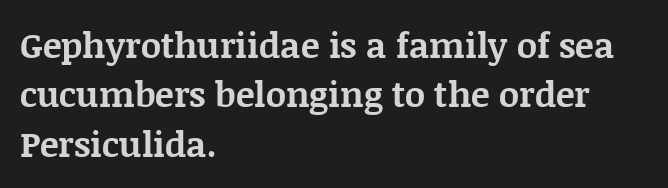
Yep, those are serifs on the letters. These words are printed bold, with thick strokes throughout. Glyph-to-glyph distance matches everyday printed text. Varying glyph widths throughout — classic text-font behaviour. A typesetter would mark this as roman, not italic.
